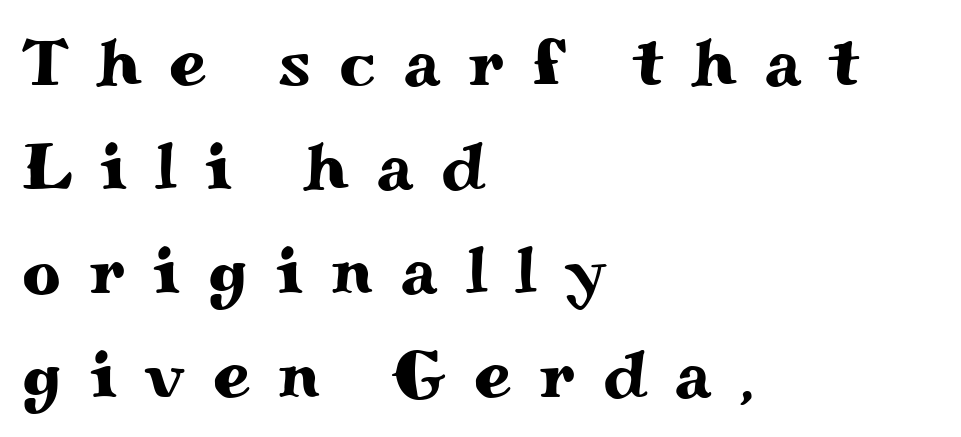
The letters advance in unequal steps, a hallmark of proportional type. Lines of text with bare space underneath. Style check: upright. Look at the tracking — it's clearly loosened, letters drifting apart. A student would call this left alignment; a typographer would say flush left, rag right. This is serif lettering, the kind often seen in printed books.
